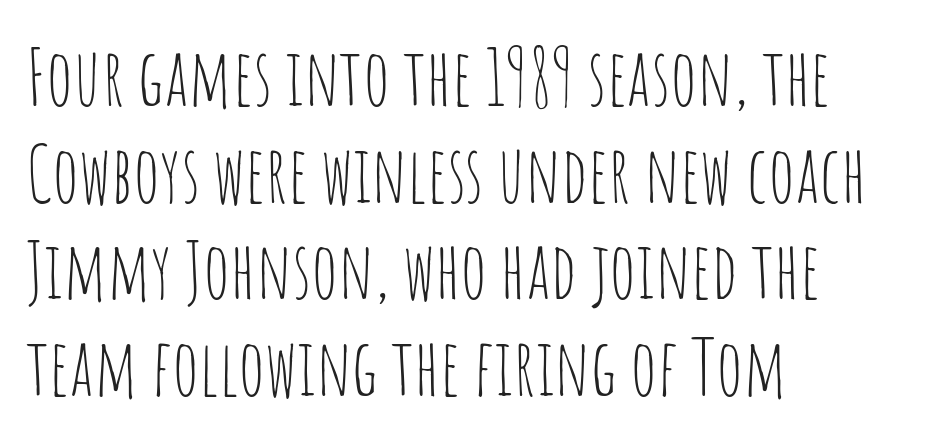
{"serif": "no", "italic": "no", "bold": "no", "weight": "thin", "width": "condensed", "stroke_contrast": "low", "x_height": "large", "monospaced": "no", "underline": "no", "align": "left", "line_spacing_ratio": 1.24, "letter_spacing": "normal", "letter_spacing_em": 0.0, "glyph_px": 78}
